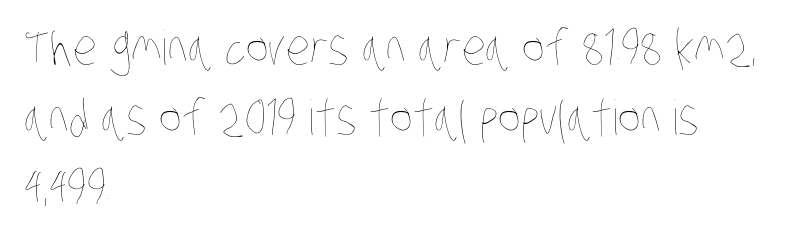
Heft: none added — not bold. The paragraph has a hard left edge and a soft right edge. Rule under the text: the space is simply empty. A typesetter would call this leading conventional body-copy spacing. This rendering leaves character spacing at its baseline value. Do the characters align in a grid? No, the font is proportional.
